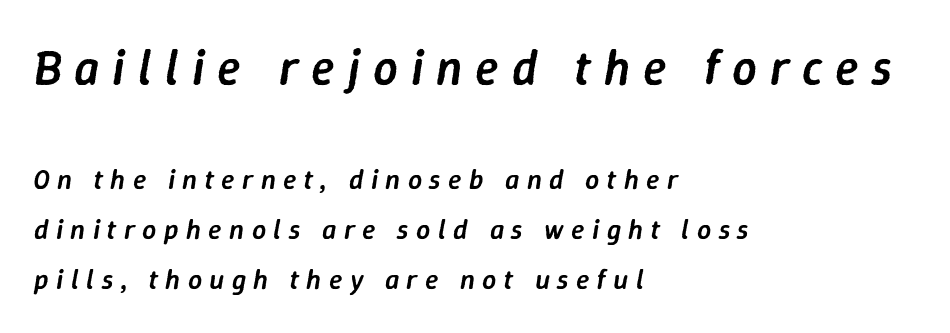
The face used here has a pronounced slope to its letters. What stands out about the letter spacing? Its width — letters are far apart. A classic flush-left, rag-right setting is used for this passage. The rendering uses a semibold face; strokes are thickened but not to full bold. Think of a printed novel: that variable character pitch is what you see here. Which chunk is bigger? The first one — the top block dwarfs the bottom.
